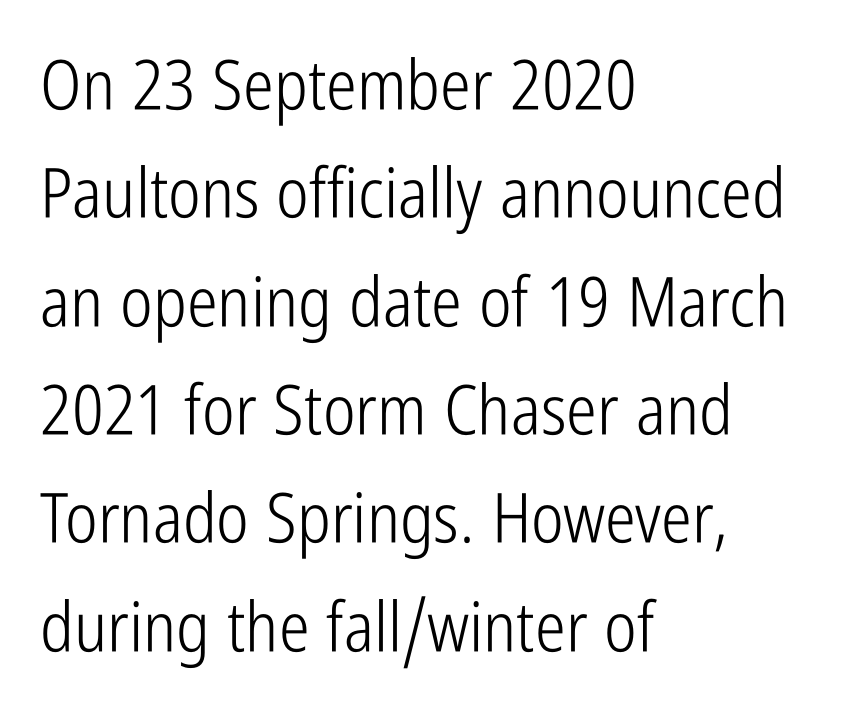
Nothing heavy about these letters — not bold at all. The type is set solid horizontally, with unmodified tracking. The lettering stays uniformly vertical, giving the passage a roman look. The characters display no serif detailing; their extremities are plain.
